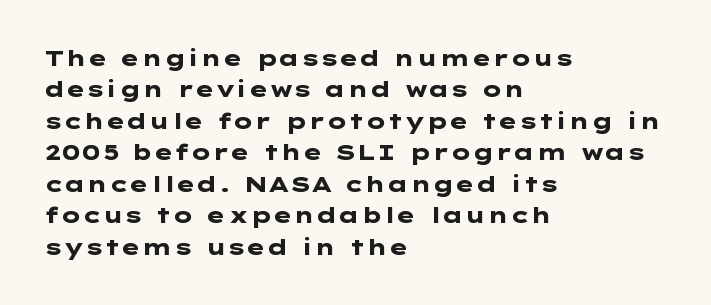
Q: Is the text bold? A: Yes.
Q: Is the text italic (slanted)? A: No, it is upright.
Q: Is the text underlined? A: No.
Q: How is the paragraph aligned? A: Left-aligned.
Q: Is the spacing between letters normal or unusually wide? A: Normal.
Q: Is the spacing between lines tight, normal or loose? A: Normal.
